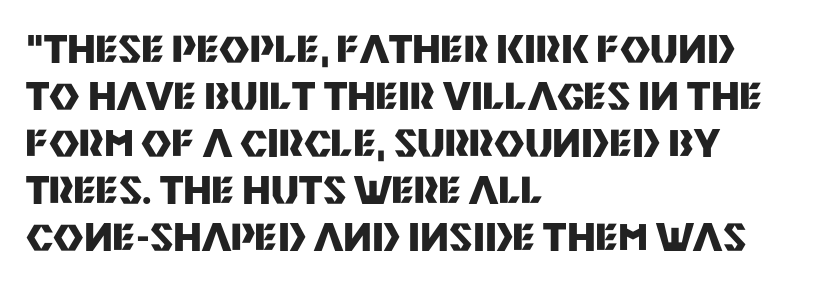
The image shows 37 px heavy sans-serif type, upright; set left-aligned, normal line spacing (1.27x), normal letter spacing, not underlined; medium stroke contrast and a large x-height.
